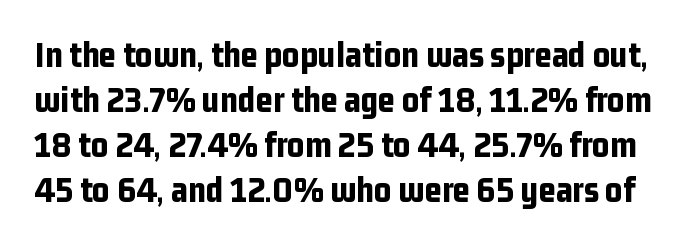
The image shows 37 px bold, condensed sans-serif type, upright; set line spacing 1.22x, normal letter spacing, not underlined; low stroke contrast and a medium x-height.
